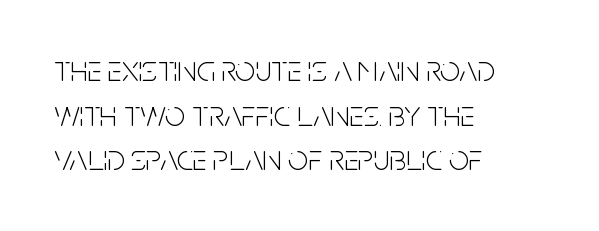
Q: Is the text bold? A: No.
Q: Is the text italic (slanted)? A: No, it is upright.
Q: Is the typeface a serif or a sans-serif typeface? A: Sans-serif.
Q: Is the text underlined? A: No.
Q: How is the paragraph aligned? A: Left-aligned.
Q: Is the spacing between letters normal or unusually wide? A: Normal.
Q: Width (condensed, normal, or wide)? A: Condensed.
Q: Stroke contrast? A: Low.
Q: x-height? A: Large.
Q: Monospaced? A: No.
